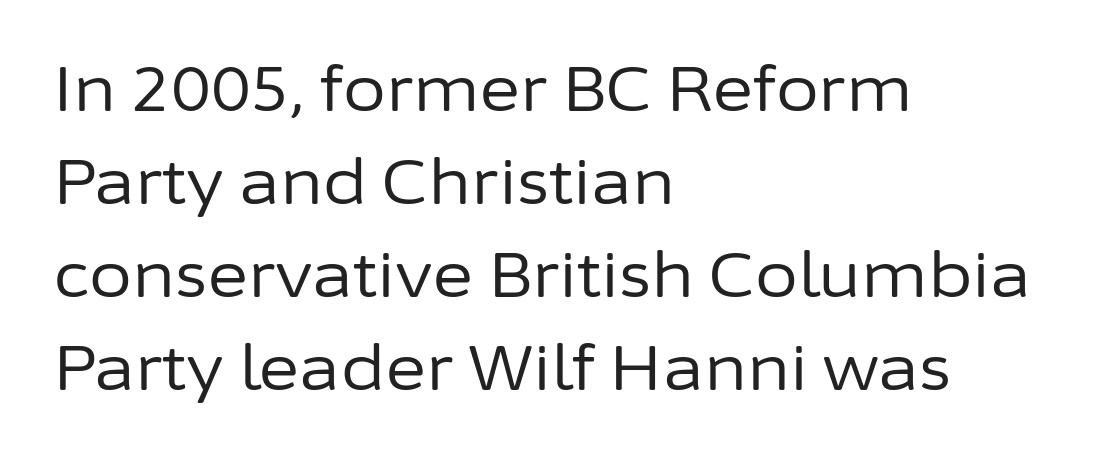
{"serif": "no", "italic": "no", "bold": "no", "weight": "regular", "width": "normal", "stroke_contrast": "low", "x_height": "medium", "monospaced": "no", "underline": "no", "align": "left", "line_spacing": "normal", "line_spacing_ratio": 1.5, "letter_spacing": "normal", "letter_spacing_em": 0.0, "glyph_px": 62}
